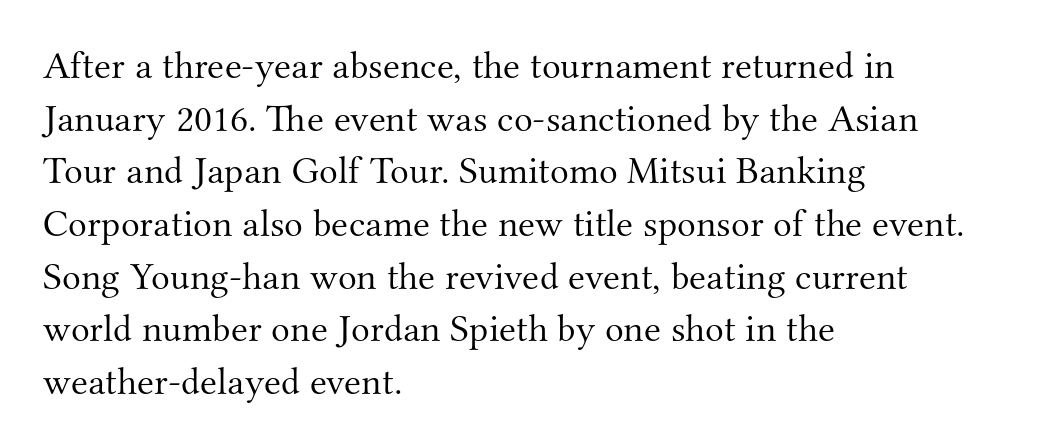
{"serif": "yes", "italic": "no", "bold": "no", "weight": "light", "width": "normal", "stroke_contrast": "medium", "x_height": "small", "monospaced": "no", "underline": "no", "align": "left", "line_spacing": "normal", "line_spacing_ratio": 1.35, "letter_spacing": "normal", "letter_spacing_em": 0.0, "glyph_px": 39}
